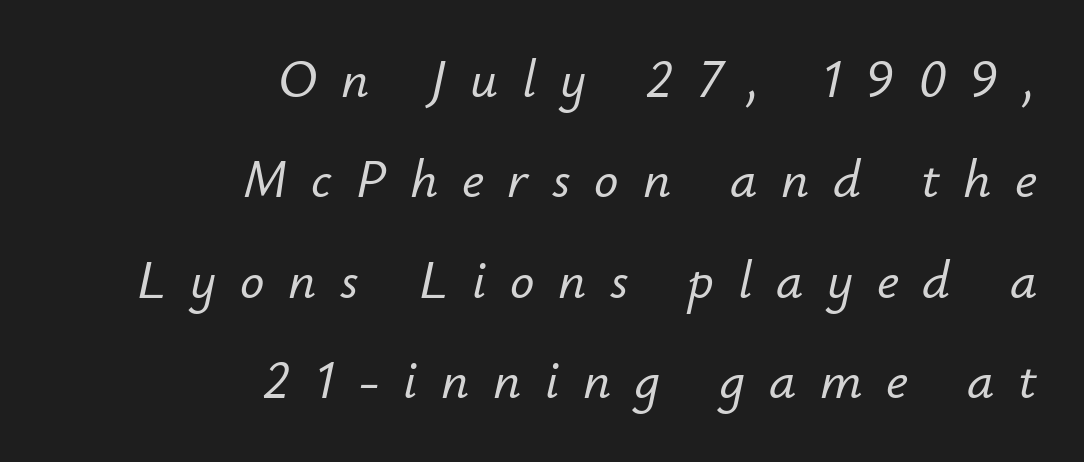
Varying glyph widths throughout — classic text-font behaviour. The line texture is sparse and dotted thanks to wide tracking. These lines were composed using italics. The compositor pushed each line to the right boundary. Unmarked baselines from the first word to the last.
